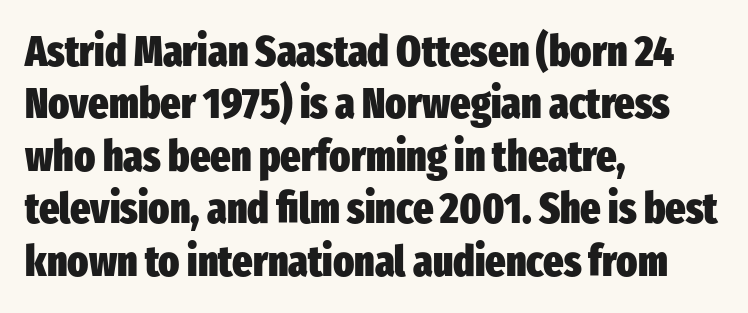
{"serif": "no", "italic": "no", "bold": "yes", "weight": "heavy", "width": "condensed", "stroke_contrast": "low", "x_height": "medium", "monospaced": "no", "underline": "no", "align": "left", "line_spacing_ratio": 1.22, "letter_spacing": "normal", "letter_spacing_em": 0.0, "glyph_px": 43}
